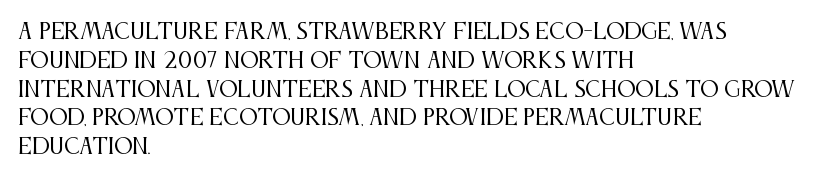
{"italic": "no", "bold": "no", "underline": "no", "align": "left", "line_spacing": "normal", "line_spacing_ratio": 1.37, "letter_spacing": "normal", "letter_spacing_em": 0.0, "glyph_px": 21}
